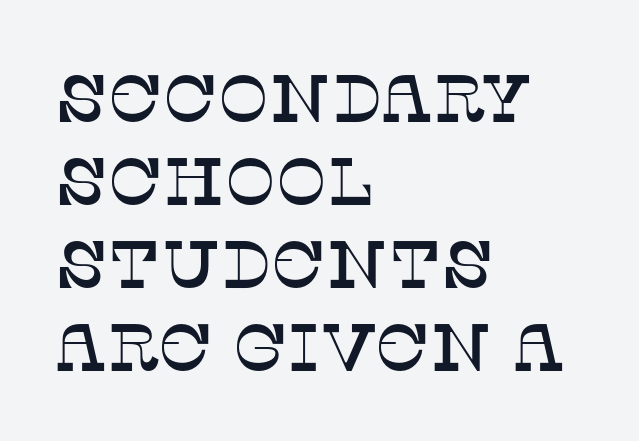
The image shows 67 px serif type, upright; set left-aligned, line spacing 1.24x, normal letter spacing, not underlined; low stroke contrast and a large x-height.
